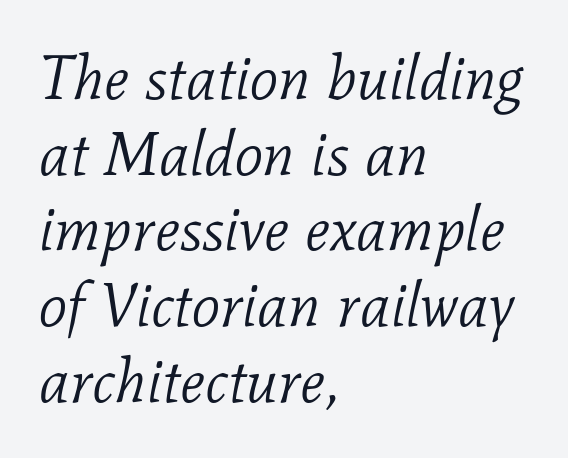
{"serif": "yes", "italic": "yes", "lean": "right", "slant_degrees": 11, "bold": "no", "weight": "light", "width": "normal", "stroke_contrast": "low", "x_height": "medium", "monospaced": "no", "underline": "no", "align": "left", "line_spacing_ratio": 1.22, "letter_spacing": "normal", "letter_spacing_em": 0.0, "glyph_px": 62}
